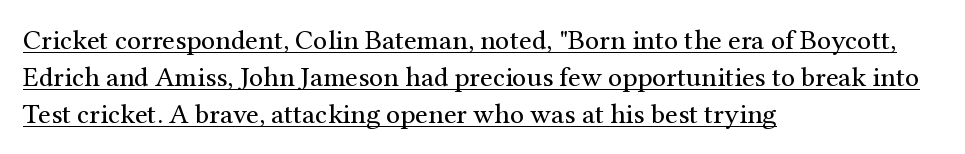
The text block is weighted toward the left margin, trailing off unevenly rightward. Vertical stems look standard width or narrower in stroke. These lines are rendered in a variable-pitch font. Note: serifs present on the glyphs.
